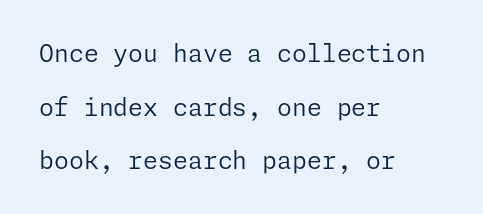
Q: Is the text bold? A: No.
Q: Is the text italic (slanted)? A: No, it is upright.
Q: Is the text underlined? A: No.
Q: How is the paragraph aligned? A: Left-aligned.
Q: Is the spacing between letters normal or unusually wide? A: Normal.
Q: Is the spacing between lines tight, normal or loose? A: Loose.
